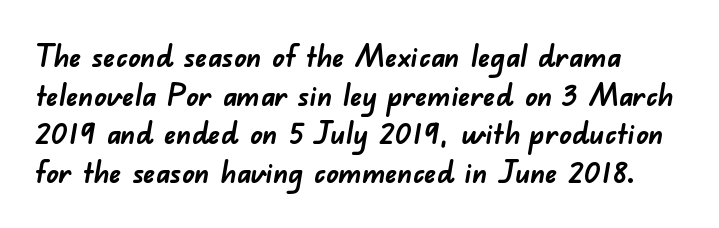
{"serif": "no", "bold": "yes", "weight": "semibold", "width": "normal", "stroke_contrast": "low", "x_height": "small", "monospaced": "no", "underline": "no", "line_spacing": "normal", "line_spacing_ratio": 1.29, "letter_spacing": "normal", "letter_spacing_em": 0.0, "glyph_px": 30}
